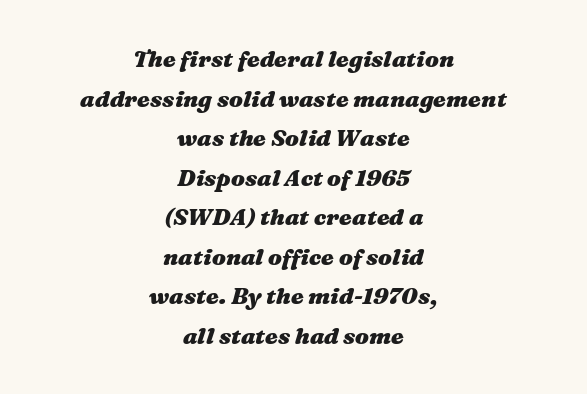
{"italic": "yes", "lean": "right", "slant_degrees": 16, "bold": "yes", "underline": "no", "align": "center", "line_spacing_ratio": 1.72, "letter_spacing": "normal", "letter_spacing_em": 0.0, "glyph_px": 23}
